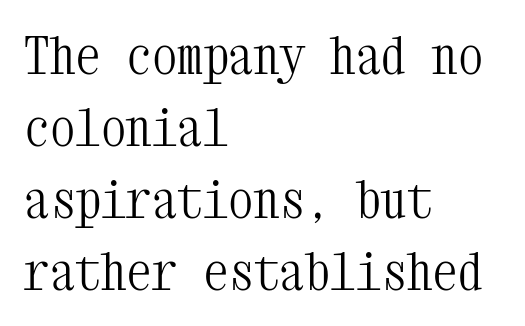
Every character here occupies the same horizontal width, giving the sample a typewriter-like rhythm. Words appear dense and cohesive because spacing is normal. Tall strokes in this sample are plumb rather than angled. Normally led — the rows are evenly, conventionally spaced. Stroke mass is kept to a normal reading level or below. Decoration check: the copy has no underline.
